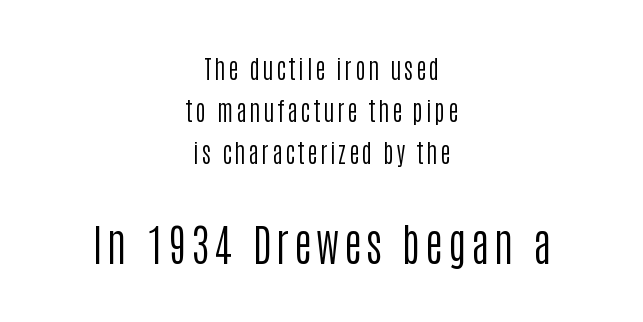
The axis of the letterforms is exactly vertical. Here the second block reads like a headline and the first like body copy. Notice how descenders clear the ascenders below comfortably — that's standard leading. The type family on display is of the sans-serif kind. This rendering uses center alignment, leaving both contours irregular but symmetric. The weight tops out at a normal text grade.
